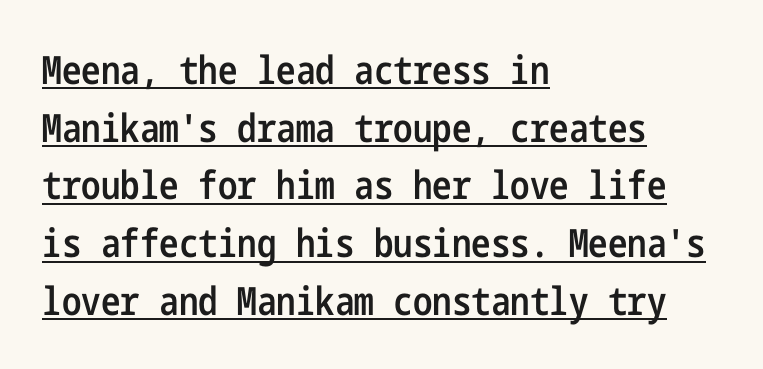
{"serif": "no", "italic": "no", "bold": "semi", "weight": "semibold", "width": "condensed", "stroke_contrast": "low", "x_height": "medium", "underline": "yes", "align": "left", "line_spacing": "normal", "line_spacing_ratio": 1.48, "letter_spacing": "normal", "letter_spacing_em": 0.0, "glyph_px": 39}
